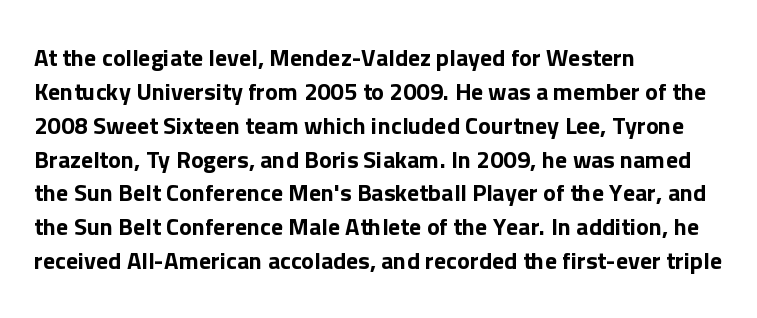
{"italic": "no", "underline": "no", "align": "left", "line_spacing": "normal", "line_spacing_ratio": 1.41, "letter_spacing": "normal", "letter_spacing_em": 0.0, "glyph_px": 24}
